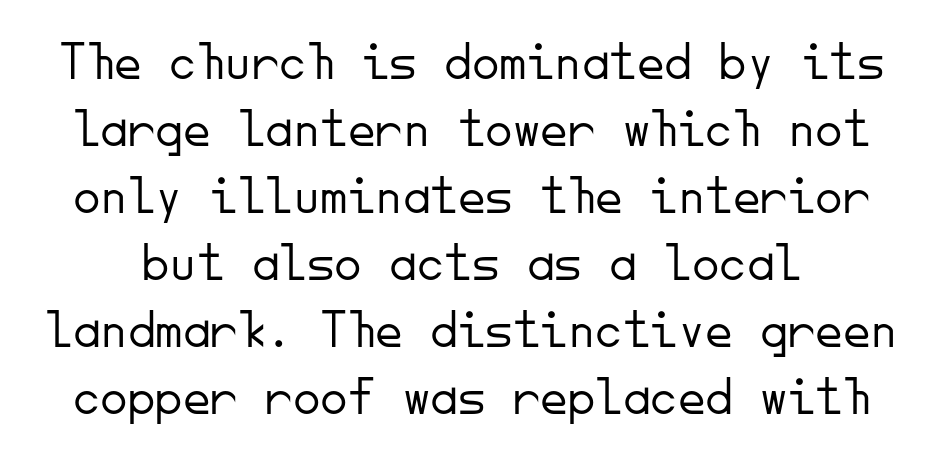
Q: Is the text bold? A: No.
Q: Is the text italic (slanted)? A: No, it is upright.
Q: Is the typeface a serif or a sans-serif typeface? A: Sans-serif.
Q: Is the text underlined? A: No.
Q: Is the spacing between letters normal or unusually wide? A: Normal.
Q: Width (condensed, normal, or wide)? A: Normal.
Q: Stroke contrast? A: Low.
Q: x-height? A: Small.
Q: Monospaced? A: Yes.
